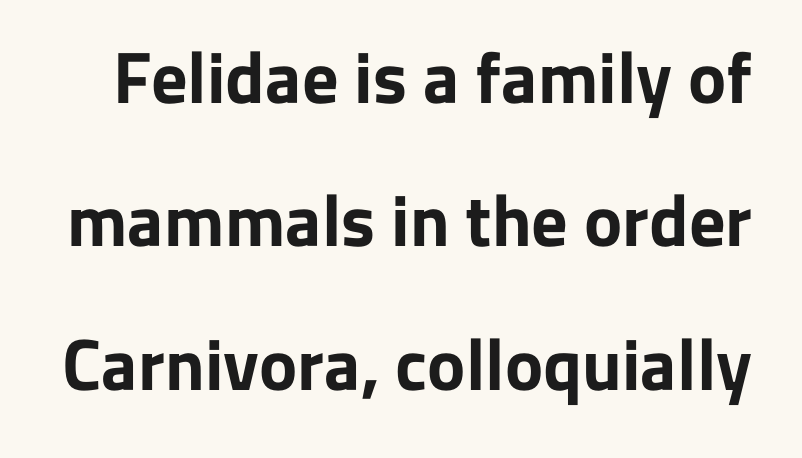
Bare-footed words on every line. Look at the bottom of the vertical strokes: they stop flat, with no serifs. The lettering holds an erect, upright posture throughout. Proportional: the letters do not fall into vertical columns.
